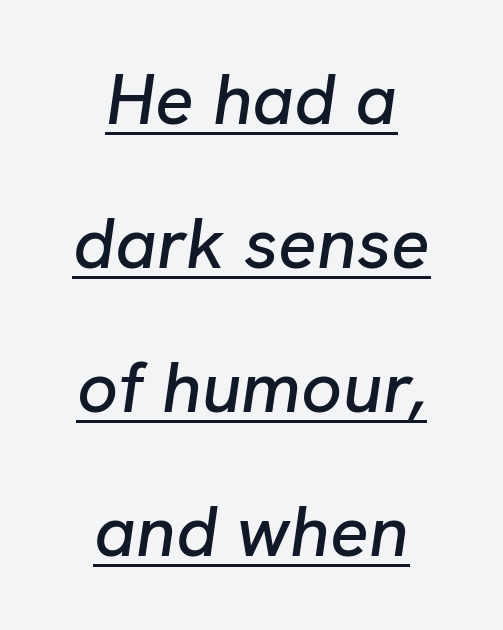
Q: Is the text italic (slanted)? A: Yes, it leans right by about 8 degrees.
Q: Is the text underlined? A: Yes.
Q: How is the paragraph aligned? A: Centered.
Q: Is the spacing between letters normal or unusually wide? A: Normal.
Q: Is the spacing between lines tight, normal or loose? A: Loose.
Q: Width (condensed, normal, or wide)? A: Normal.
Q: Stroke contrast? A: Low.
Q: x-height? A: Medium.
Q: Monospaced? A: No.
